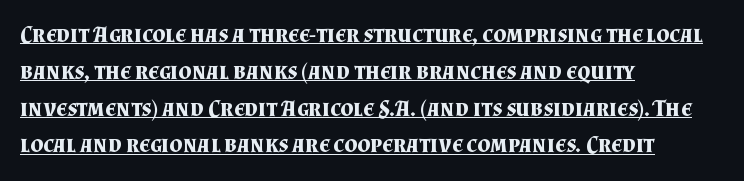
Q: Is the text bold? A: Yes.
Q: Is the text italic (slanted)? A: No, it is upright.
Q: Is the text underlined? A: Yes.
Q: How is the paragraph aligned? A: Left-aligned.
Q: Is the spacing between letters normal or unusually wide? A: Normal.
Q: Is the spacing between lines tight, normal or loose? A: Normal.
